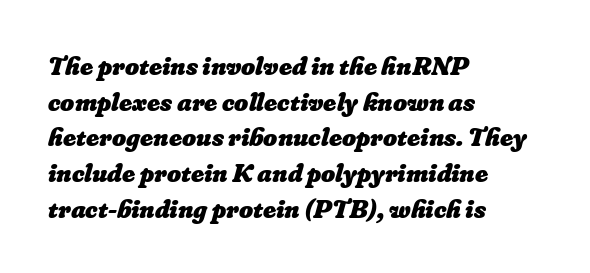
{"bold": "yes", "underline": "no", "align": "left", "line_spacing": "normal", "line_spacing_ratio": 1.32, "letter_spacing": "normal", "letter_spacing_em": 0.0, "glyph_px": 27}
